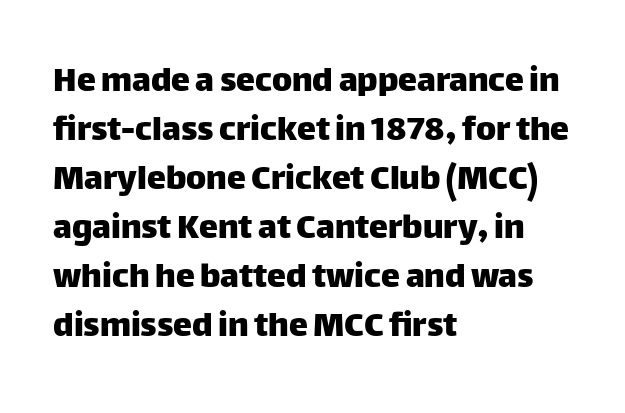
The image shows 38 px sans-serif type, upright; set left-aligned, normal line spacing (1.29x), normal letter spacing, not underlined; low stroke contrast and a large x-height.
